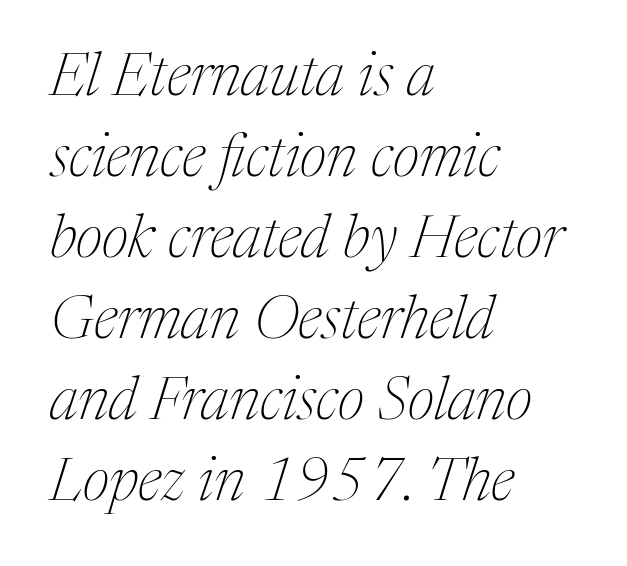
The image shows 60 px thin serif type, italic (leaning right); set left-aligned, normal line spacing (1.35x), normal letter spacing, not underlined; medium stroke contrast and a medium x-height.
